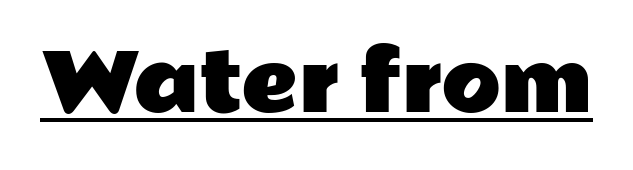
{"serif": "no", "italic": "no", "width": "wide", "stroke_contrast": "low", "x_height": "medium", "monospaced": "no", "underline": "yes", "letter_spacing": "normal", "letter_spacing_em": 0.0, "glyph_px": 78}
